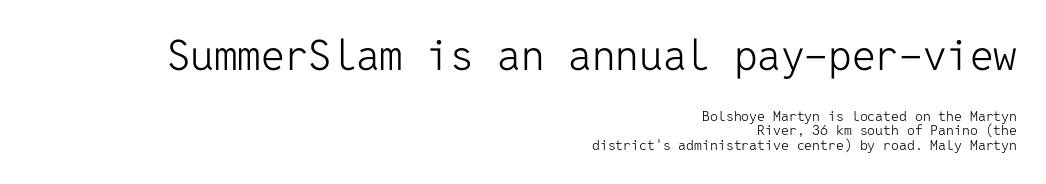
{"serif": "no", "italic": "no", "bold": "no", "weight": "light", "width": "normal", "stroke_contrast": "low", "x_height": "medium", "monospaced": "yes", "underline": "no", "align": "right", "line_spacing": "tight", "line_spacing_ratio": 1.05, "letter_spacing": "normal", "letter_spacing_em": 0.0, "larger_block": "first", "size_ratio": 3.0, "glyph_px": 42}
